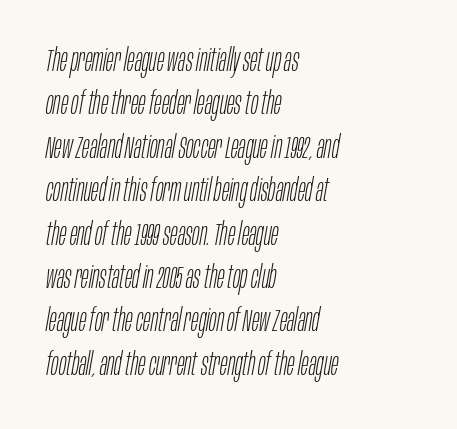
{"italic": "yes", "lean": "right", "slant_degrees": 10, "bold": "no", "weight": "light", "width": "condensed", "stroke_contrast": "low", "x_height": "large", "monospaced": "no", "underline": "no", "align": "left", "line_spacing": "normal", "line_spacing_ratio": 1.4, "letter_spacing": "normal", "letter_spacing_em": 0.0, "glyph_px": 31}
